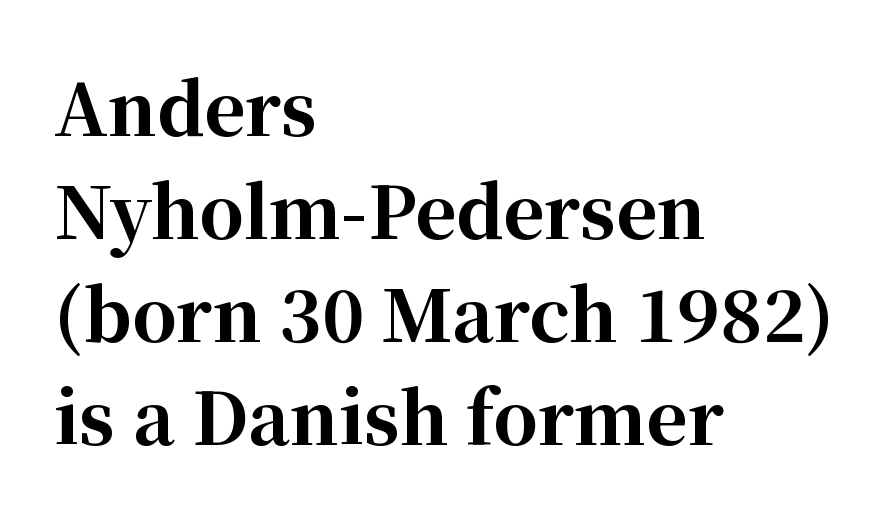
The image shows 71 px bold serif type, upright; set left-aligned, normal line spacing (1.45x), normal letter spacing, not underlined; high stroke contrast and a medium x-height.
